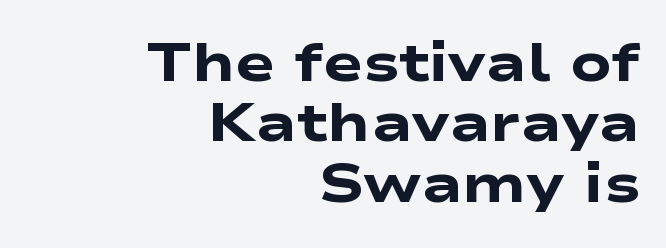
The image shows 54 px heavy, wide sans-serif type; set right-aligned, tight line spacing (1.12x), normal letter spacing, not underlined; low stroke contrast and a medium x-height.
